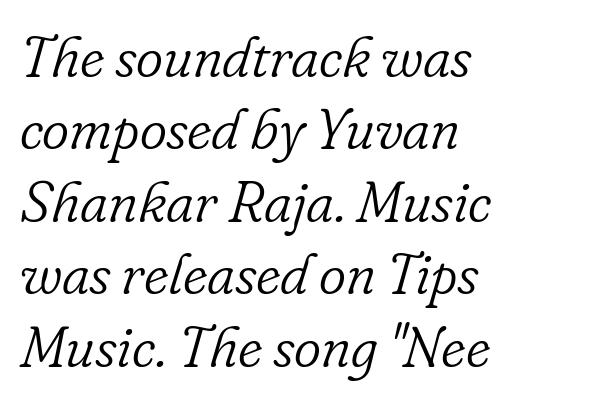
The image shows 58 px light serif type, italic (leaning right); set left-aligned, normal line spacing (1.25x), normal letter spacing, not underlined; low stroke contrast and a small x-height.
